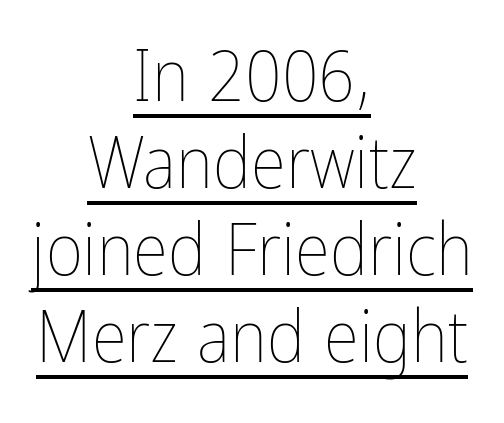
The image shows 72 px thin, condensed type, upright; set centered, line spacing 1.21x, normal letter spacing, underlined; low stroke contrast and a medium x-height.
